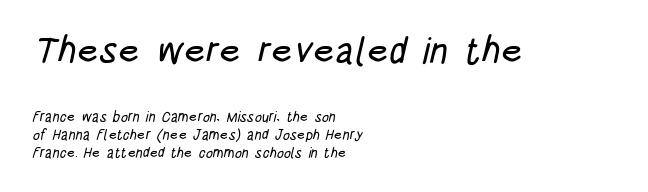
The image shows 37 px condensed sans-serif type; set left-aligned, normal line spacing (1.28x), normal letter spacing, not underlined; the first (top) block is 2.64x larger; low stroke contrast and a large x-height.
